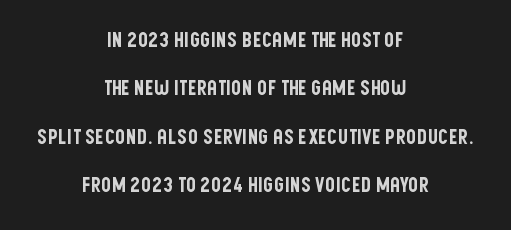
{"italic": "no", "underline": "no", "align": "center", "line_spacing": "loose", "line_spacing_ratio": 2.42, "letter_spacing": "normal", "letter_spacing_em": 0.0, "glyph_px": 20}
